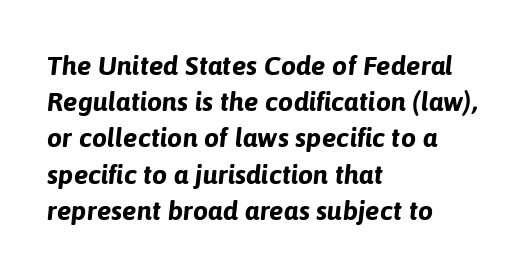
The image shows 27 px bold type, italic (leaning right); set left-aligned, normal line spacing (1.34x), normal letter spacing, not underlined.
